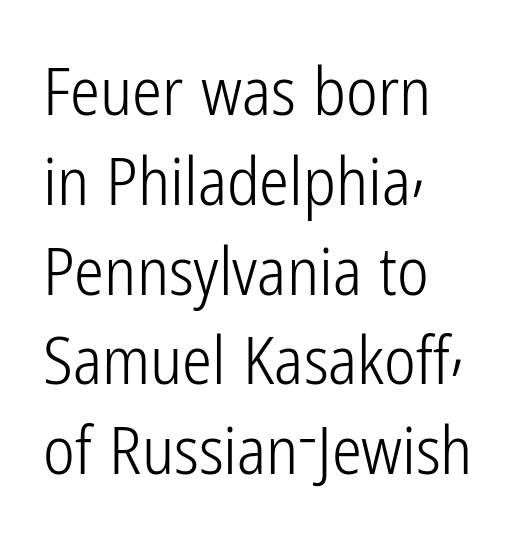
The image shows 67 px light, condensed sans-serif type, upright; set left-aligned, normal line spacing (1.34x), normal letter spacing, not underlined; low stroke contrast and a medium x-height.
